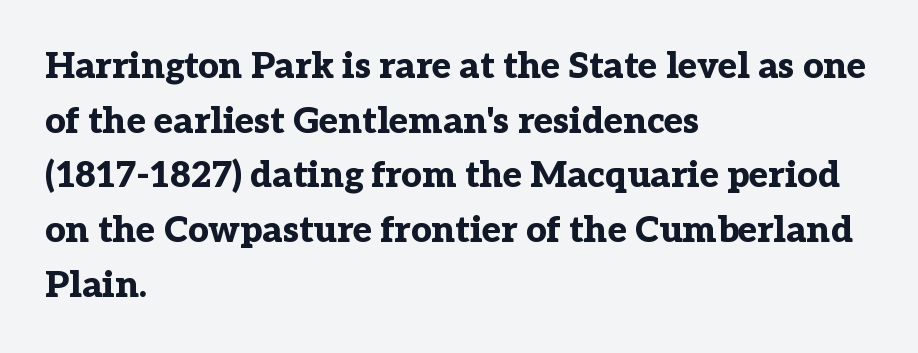
The image shows 36 px bold serif type, upright; set left-aligned, normal line spacing (1.52x), normal letter spacing, not underlined; low stroke contrast and a medium x-height.
